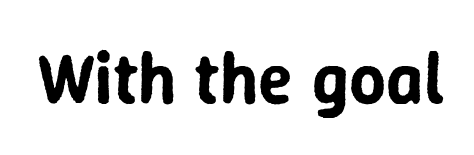
Q: Is the text italic (slanted)? A: No, it is upright.
Q: Is the typeface a serif or a sans-serif typeface? A: Sans-serif.
Q: Is the text underlined? A: No.
Q: Is the spacing between letters normal or unusually wide? A: Normal.
Q: Width (condensed, normal, or wide)? A: Normal.
Q: Stroke contrast? A: Low.
Q: x-height? A: Medium.
Q: Monospaced? A: No.
